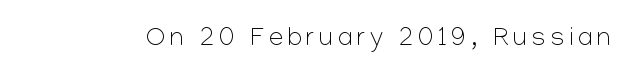
The image shows 26 px text type, upright; set not underlined.
